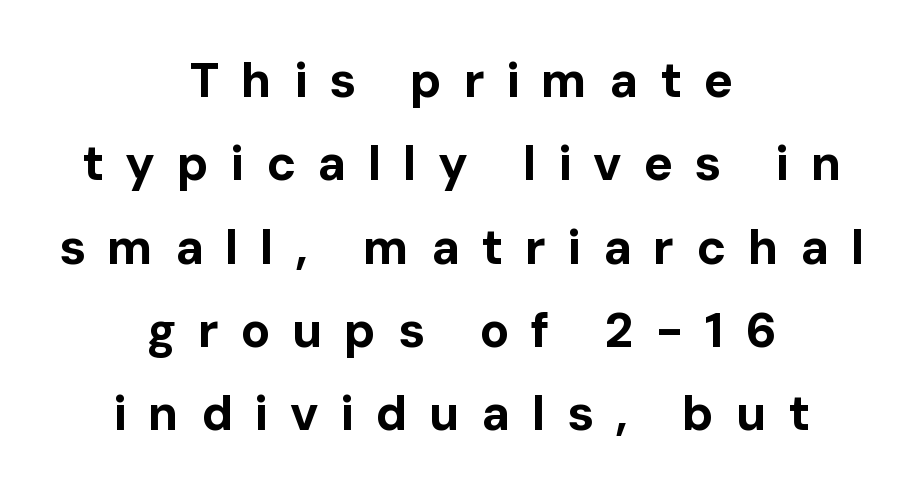
The image shows 49 px bold sans-serif type, upright; set centered, normal line spacing (1.7x), unusually wide letter spacing (+0.44 em), not underlined; low stroke contrast and a medium x-height.
